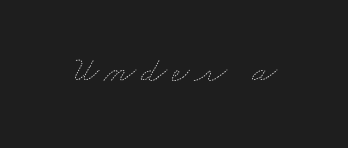
{"bold": "no", "weight": "thin", "width": "wide", "stroke_contrast": "medium", "x_height": "small", "monospaced": "no", "underline": "no", "glyph_px": 37}
